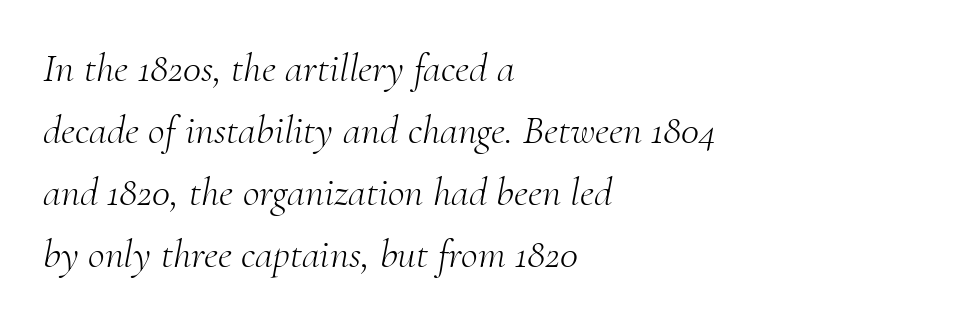
Q: Is the text bold? A: No.
Q: Is the text italic (slanted)? A: Yes, it leans right by about 10 degrees.
Q: Is the typeface a serif or a sans-serif typeface? A: Serif.
Q: Is the text underlined? A: No.
Q: How is the paragraph aligned? A: Left-aligned.
Q: Is the spacing between letters normal or unusually wide? A: Normal.
Q: Is the spacing between lines tight, normal or loose? A: Normal.
Q: Width (condensed, normal, or wide)? A: Normal.
Q: Stroke contrast? A: Medium.
Q: x-height? A: Small.
Q: Monospaced? A: No.
